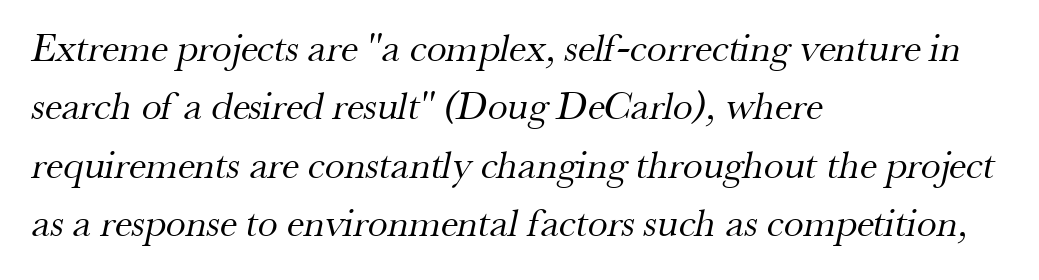
Q: Is the text bold? A: No.
Q: Is the typeface a serif or a sans-serif typeface? A: Serif.
Q: Is the text underlined? A: No.
Q: How is the paragraph aligned? A: Left-aligned.
Q: Is the spacing between letters normal or unusually wide? A: Normal.
Q: Is the spacing between lines tight, normal or loose? A: Normal.
Q: Width (condensed, normal, or wide)? A: Normal.
Q: Stroke contrast? A: Medium.
Q: x-height? A: Small.
Q: Monospaced? A: No.
